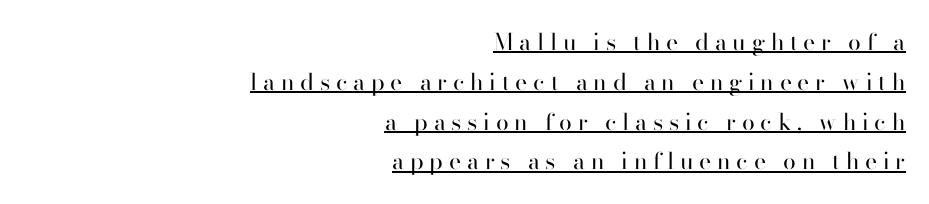
{"italic": "no", "bold": "no", "underline": "yes", "align": "right", "line_spacing_ratio": 1.73, "letter_spacing": "wide", "letter_spacing_em": 0.25, "glyph_px": 23}
